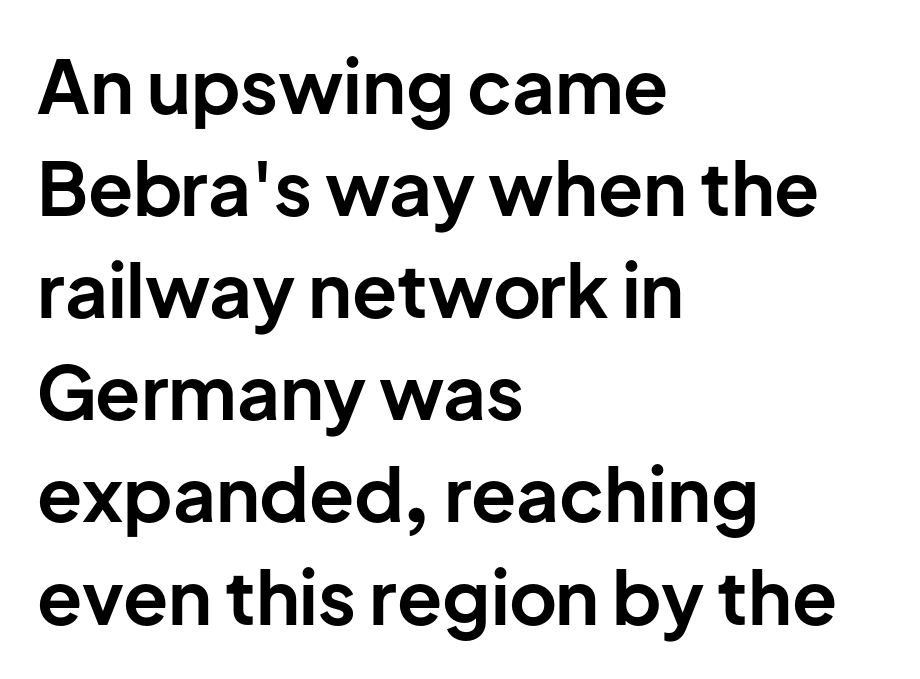
The image shows 74 px bold sans-serif type, upright; set left-aligned, normal line spacing (1.38x), normal letter spacing, not underlined; low stroke contrast and a medium x-height.
